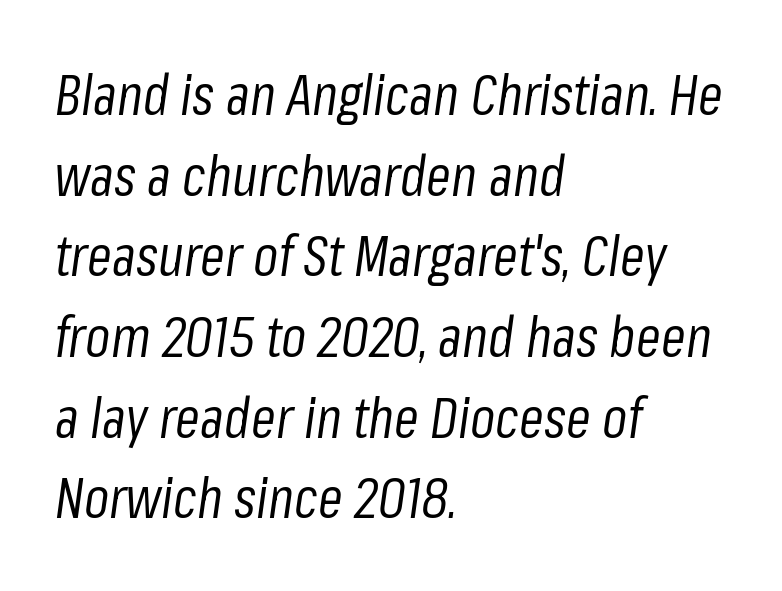
Q: Is the text bold? A: No.
Q: Is the text italic (slanted)? A: Yes, it leans right by about 8 degrees.
Q: Is the text underlined? A: No.
Q: How is the paragraph aligned? A: Left-aligned.
Q: Is the spacing between letters normal or unusually wide? A: Normal.
Q: Is the spacing between lines tight, normal or loose? A: Normal.
Q: Width (condensed, normal, or wide)? A: Condensed.
Q: Stroke contrast? A: Low.
Q: x-height? A: Medium.
Q: Monospaced? A: No.
